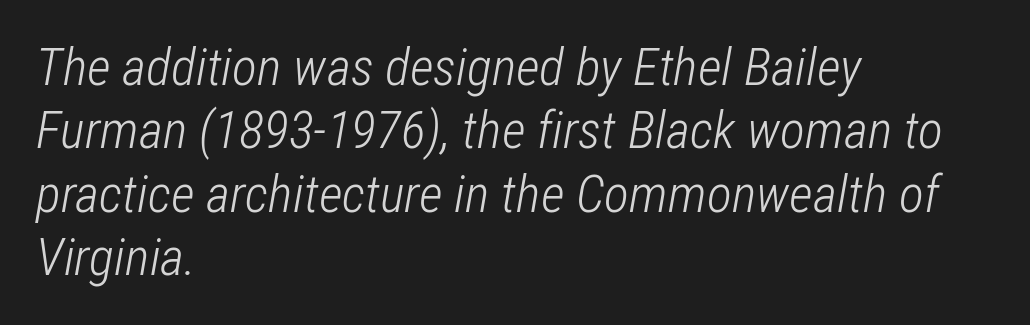
{"italic": "yes", "lean": "right", "slant_degrees": 12, "bold": "no", "weight": "light", "width": "condensed", "stroke_contrast": "low", "x_height": "medium", "monospaced": "no", "underline": "no", "align": "left", "line_spacing_ratio": 1.22, "letter_spacing": "normal", "letter_spacing_em": 0.0, "glyph_px": 52}
